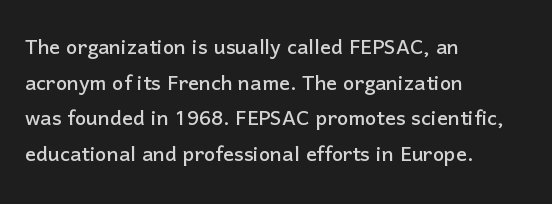
{"italic": "no", "underline": "no", "align": "left", "line_spacing": "normal", "line_spacing_ratio": 1.32, "letter_spacing": "normal", "letter_spacing_em": 0.0, "glyph_px": 27}
